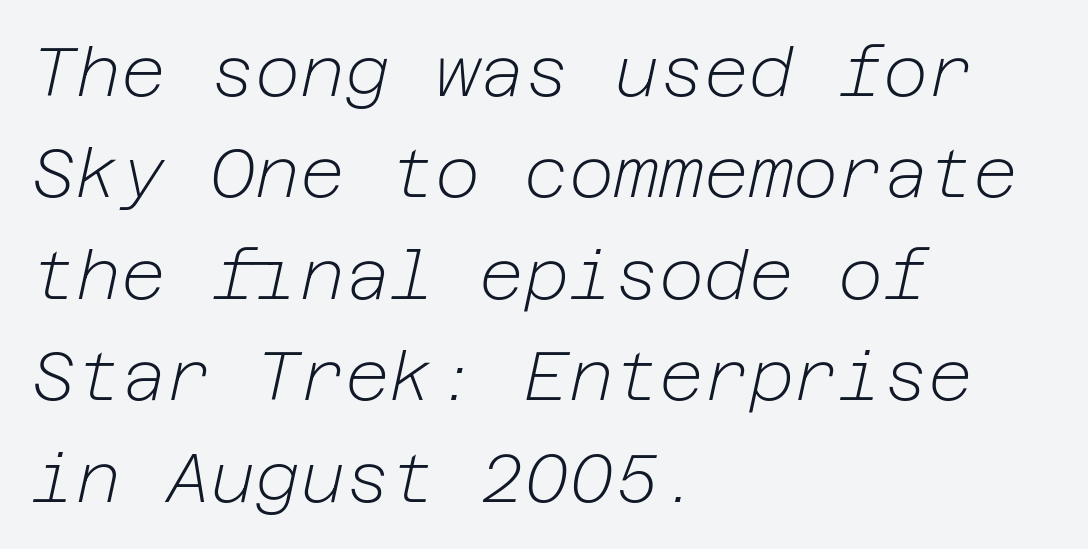
The image shows 69 px light type, italic (leaning right); set left-aligned, normal line spacing (1.47x), normal letter spacing, not underlined; low stroke contrast and a medium x-height.
